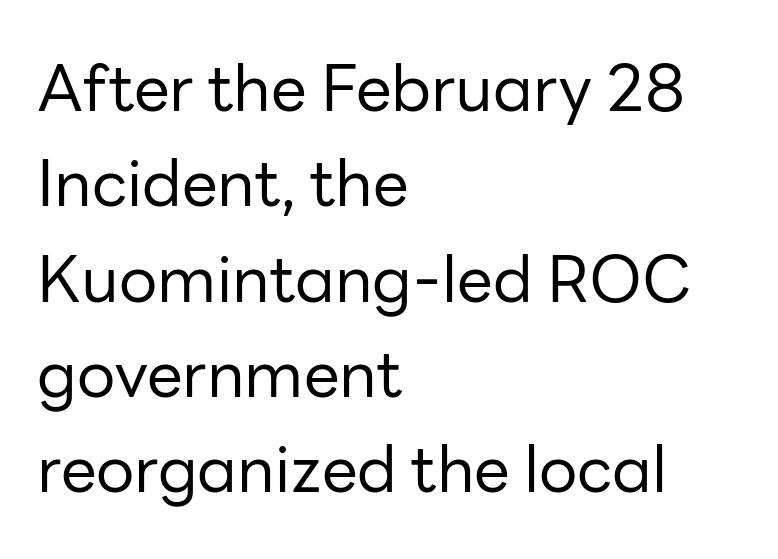
{"serif": "no", "italic": "no", "bold": "no", "weight": "regular", "width": "normal", "stroke_contrast": "low", "x_height": "medium", "monospaced": "no", "underline": "no", "align": "left", "line_spacing": "normal", "line_spacing_ratio": 1.49, "letter_spacing": "normal", "letter_spacing_em": 0.0, "glyph_px": 64}
